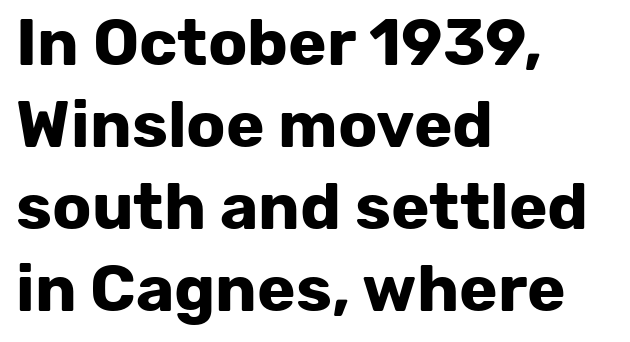
The gaps between neighbouring characters are ordinary and unremarkable. Baseline-to-baseline distance is the conventional proportion of letter height. The zone under the glyphs is completely vacant. Do the characters align in a grid? No, the font is proportional.
